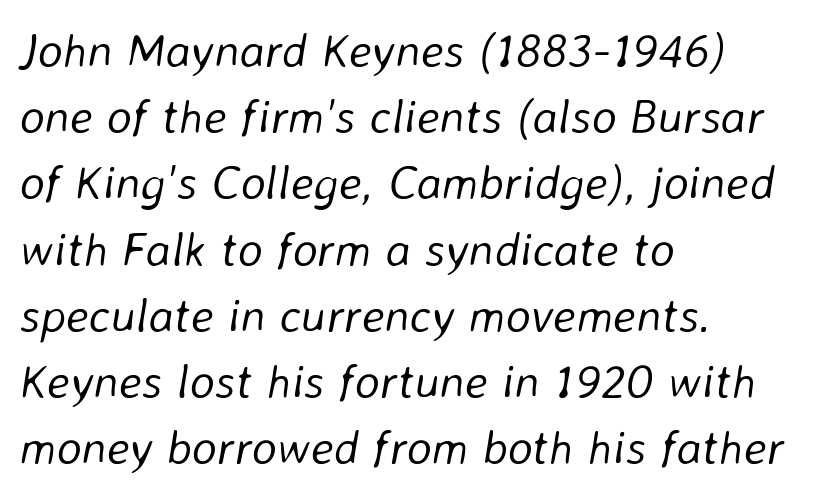
The image shows 48 px light type, italic (leaning right); set left-aligned, normal line spacing (1.38x), normal letter spacing, not underlined; low stroke contrast and a medium x-height.
